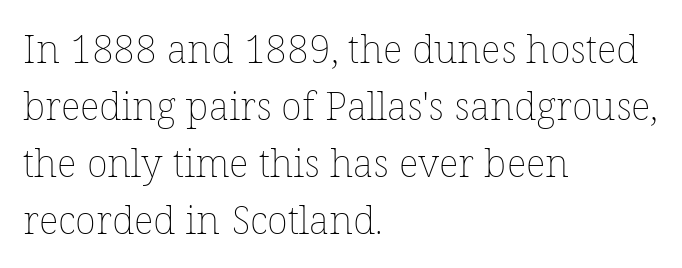
Q: Is the text bold? A: No.
Q: Is the text italic (slanted)? A: No, it is upright.
Q: Is the text underlined? A: No.
Q: How is the paragraph aligned? A: Left-aligned.
Q: Is the spacing between letters normal or unusually wide? A: Normal.
Q: Is the spacing between lines tight, normal or loose? A: Normal.
Q: Width (condensed, normal, or wide)? A: Normal.
Q: Stroke contrast? A: Low.
Q: x-height? A: Medium.
Q: Monospaced? A: No.
